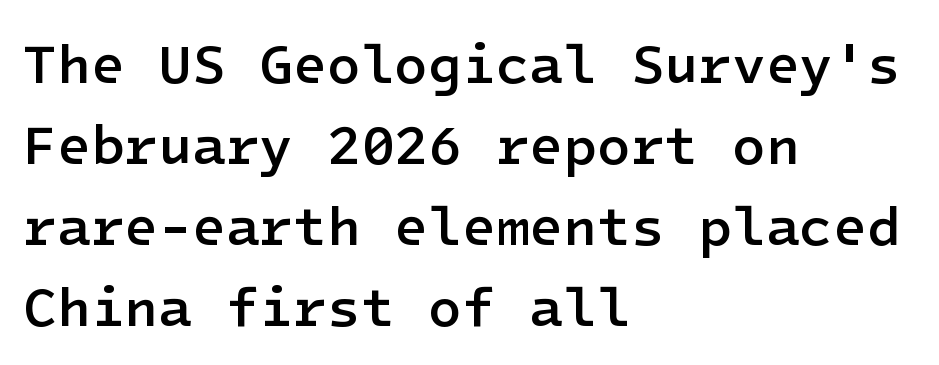
Students, observe: this is what conventionally led text looks like. Posture: straight, roman, zero tilt. A fair bit of extra ink — the face is semibold, not bold. These lines are composed in type without serifs. Tracking value appears to be zero — textbook default spacing.
